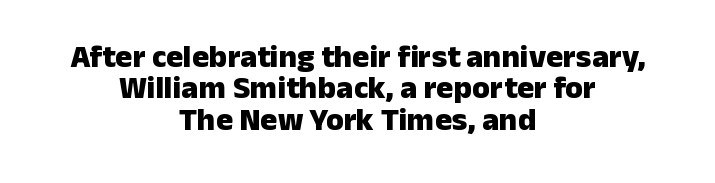
Q: Is the text bold? A: Yes.
Q: Is the text italic (slanted)? A: No, it is upright.
Q: Is the typeface a serif or a sans-serif typeface? A: Sans-serif.
Q: Is the text underlined? A: No.
Q: How is the paragraph aligned? A: Centered.
Q: Is the spacing between letters normal or unusually wide? A: Normal.
Q: Is the spacing between lines tight, normal or loose? A: Tight.
Q: Width (condensed, normal, or wide)? A: Normal.
Q: Stroke contrast? A: Low.
Q: x-height? A: Medium.
Q: Monospaced? A: No.
